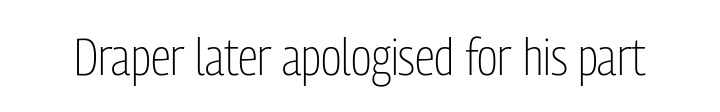
{"serif": "no", "italic": "no", "bold": "no", "weight": "light", "width": "condensed", "stroke_contrast": "low", "x_height": "medium", "monospaced": "no", "underline": "no", "letter_spacing": "normal", "letter_spacing_em": 0.0, "glyph_px": 51}
